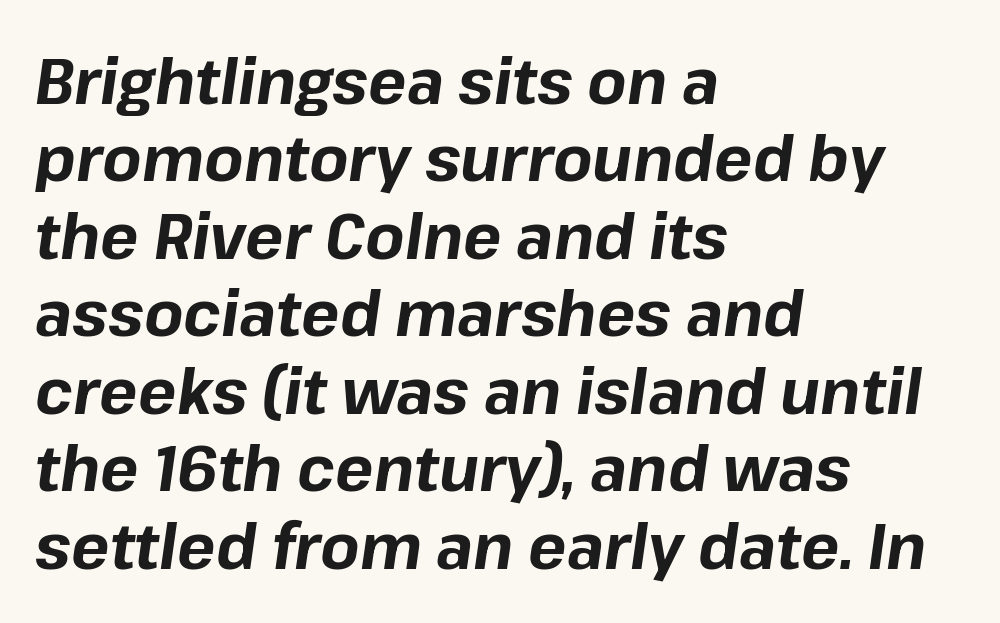
This sample has the flowing, uneven cadence of proportional lettering. The paragraph has a hard left edge and a soft right edge. The passage shown is emphatically bold. Slant detected: the letters are inclined. Bare-footed words on every line.
